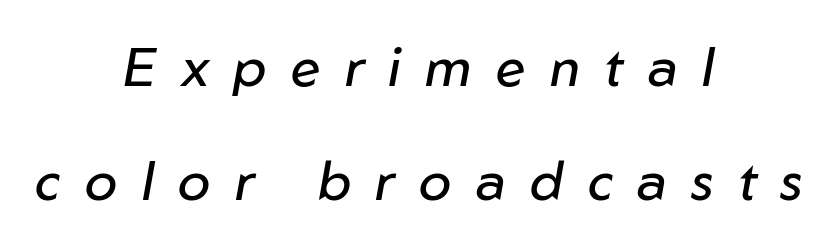
The paragraph has two soft edges and a firm central axis. If you drew a line through each stem, it would be angled. Letters have the restrained weight of plain body copy at most. You could not count columns in this text — the font is proportionally spaced. Tracking value appears strongly positive — letters spread wide. The specimen omits any rule beneath the text block's lines.
